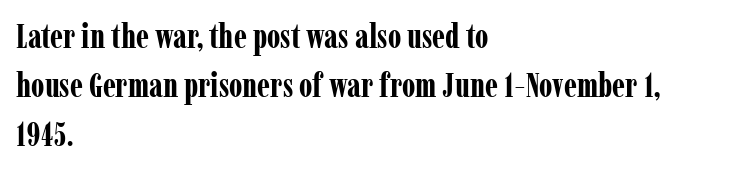
{"serif": "yes", "italic": "no", "bold": "yes", "weight": "bold", "width": "condensed", "stroke_contrast": "low", "x_height": "medium", "monospaced": "no", "underline": "no", "align": "left", "line_spacing": "normal", "line_spacing_ratio": 1.49, "letter_spacing": "normal", "letter_spacing_em": 0.0, "glyph_px": 33}
